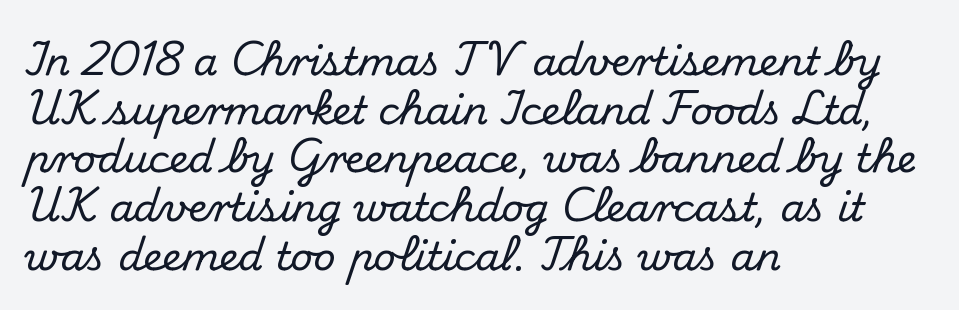
Q: Is the text italic (slanted)? A: Yes.
Q: Is the typeface a serif or a sans-serif typeface? A: Serif.
Q: Is the text underlined? A: No.
Q: How is the paragraph aligned? A: Left-aligned.
Q: Is the spacing between letters normal or unusually wide? A: Normal.
Q: Is the spacing between lines tight, normal or loose? A: Normal.
Q: Width (condensed, normal, or wide)? A: Normal.
Q: Stroke contrast? A: Medium.
Q: x-height? A: Small.
Q: Monospaced? A: No.
